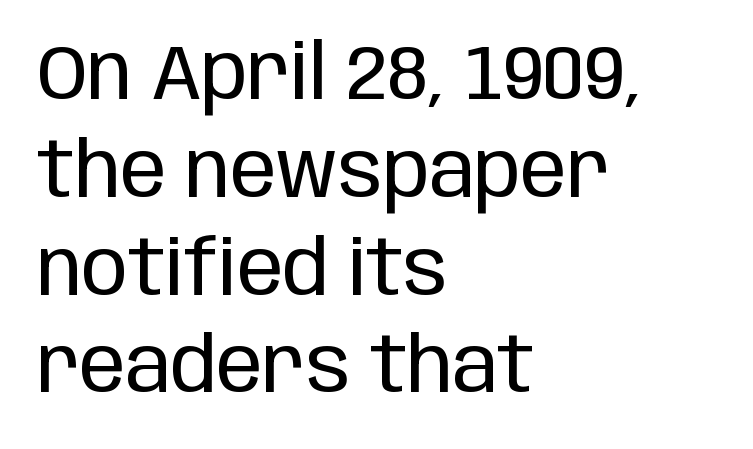
Q: Is the text bold? A: No.
Q: Is the text italic (slanted)? A: No, it is upright.
Q: Is the typeface a serif or a sans-serif typeface? A: Sans-serif.
Q: Is the text underlined? A: No.
Q: How is the paragraph aligned? A: Left-aligned.
Q: Is the spacing between letters normal or unusually wide? A: Normal.
Q: Is the spacing between lines tight, normal or loose? A: Normal.
Q: Width (condensed, normal, or wide)? A: Condensed.
Q: Stroke contrast? A: Low.
Q: x-height? A: Large.
Q: Monospaced? A: No.
